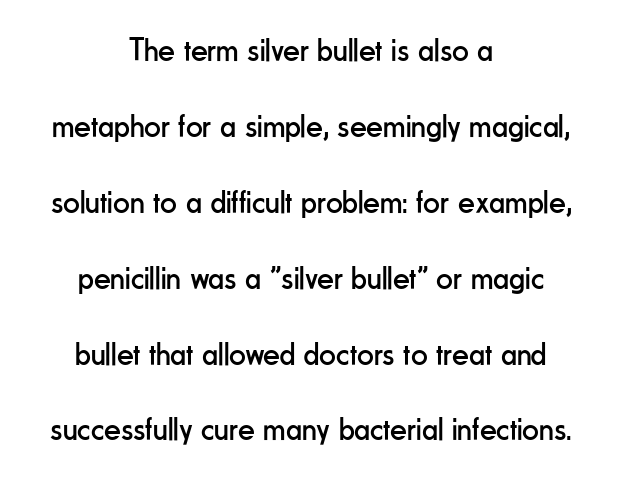
The image shows 33 px regular-weight, condensed sans-serif type, upright; set centered, loose line spacing (2.3x), normal letter spacing, not underlined; low stroke contrast and a small x-height.
